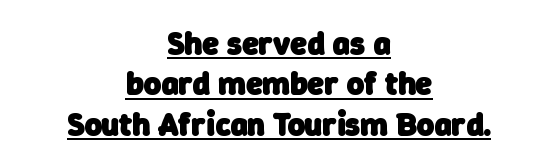
The image shows 33 px heavy sans-serif type; set centered, line spacing 1.22x, normal letter spacing, underlined; low stroke contrast and a medium x-height.
